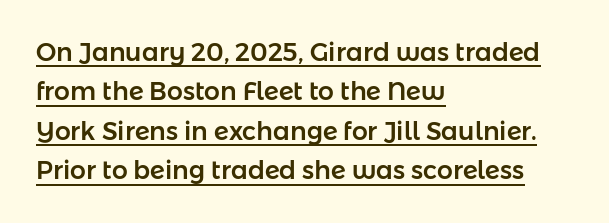
{"italic": "no", "underline": "yes", "align": "left", "line_spacing": "normal", "line_spacing_ratio": 1.58, "letter_spacing": "normal", "letter_spacing_em": 0.0, "glyph_px": 25}
